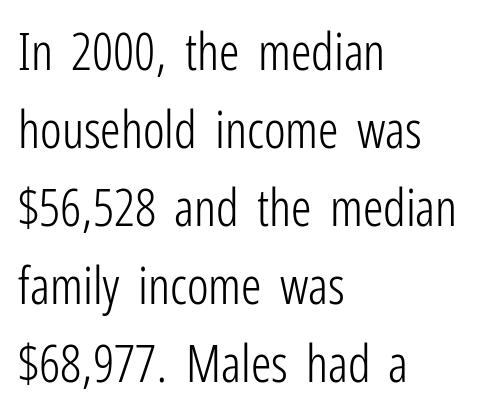
The image shows 51 px light, condensed sans-serif type, upright; set left-aligned, normal line spacing (1.53x), normal letter spacing, not underlined; low stroke contrast and a medium x-height.
